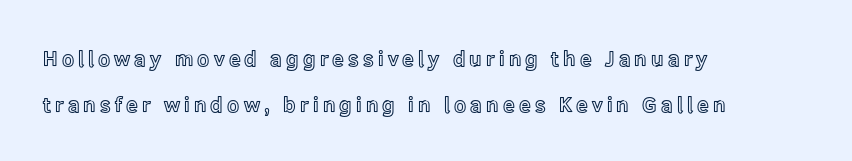
{"italic": "no", "underline": "no", "align": "left", "line_spacing": "loose", "line_spacing_ratio": 2.18, "letter_spacing": "wide", "letter_spacing_em": 0.2, "glyph_px": 21}
